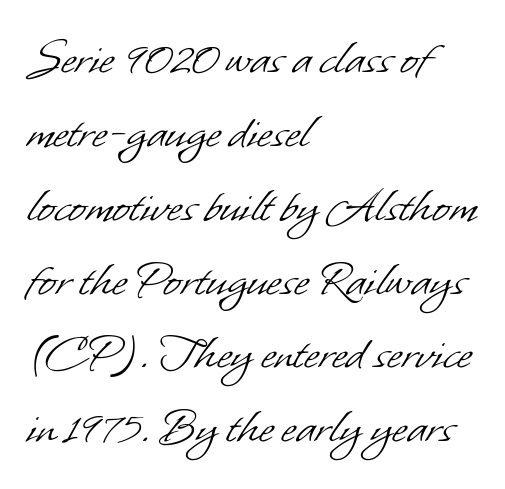
{"serif": "no", "bold": "no", "weight": "light", "width": "normal", "stroke_contrast": "low", "x_height": "small", "monospaced": "no", "underline": "no", "align": "left", "line_spacing": "normal", "line_spacing_ratio": 1.42, "letter_spacing": "normal", "letter_spacing_em": 0.0, "glyph_px": 52}
